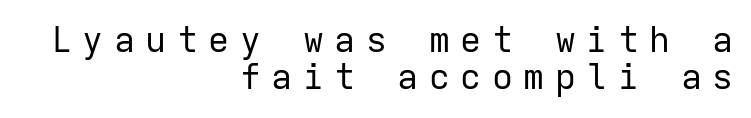
The image shows 35 px regular-weight sans-serif type, upright, monospaced; set right-aligned, tight line spacing (1.06x), unusually wide letter spacing (+0.3 em), not underlined; low stroke contrast and a medium x-height.
